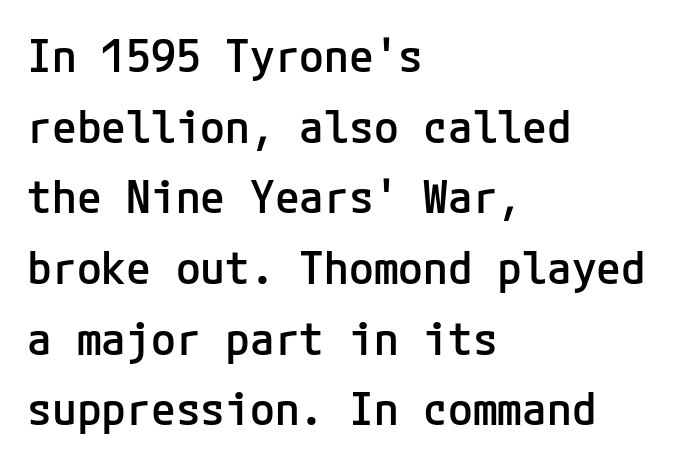
Q: Is the text bold? A: Semi-bold.
Q: Is the text italic (slanted)? A: No, it is upright.
Q: Is the typeface a serif or a sans-serif typeface? A: Sans-serif.
Q: Is the text underlined? A: No.
Q: How is the paragraph aligned? A: Left-aligned.
Q: Is the spacing between letters normal or unusually wide? A: Normal.
Q: Is the spacing between lines tight, normal or loose? A: Normal.
Q: Width (condensed, normal, or wide)? A: Normal.
Q: Stroke contrast? A: Low.
Q: x-height? A: Medium.
